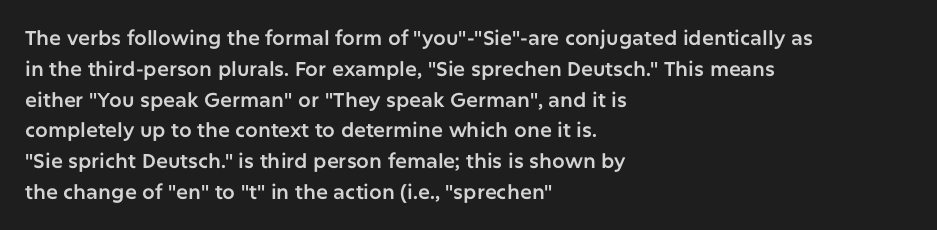
Q: Is the text italic (slanted)? A: No, it is upright.
Q: Is the text underlined? A: No.
Q: How is the paragraph aligned? A: Left-aligned.
Q: Is the spacing between letters normal or unusually wide? A: Normal.
Q: Is the spacing between lines tight, normal or loose? A: Normal.
